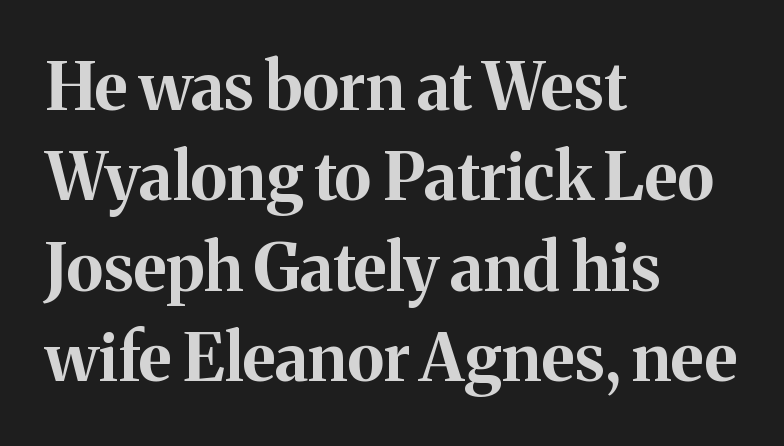
The image shows 66 px bold serif type, upright; set left-aligned, normal line spacing (1.37x), normal letter spacing, not underlined; medium stroke contrast and a medium x-height.
